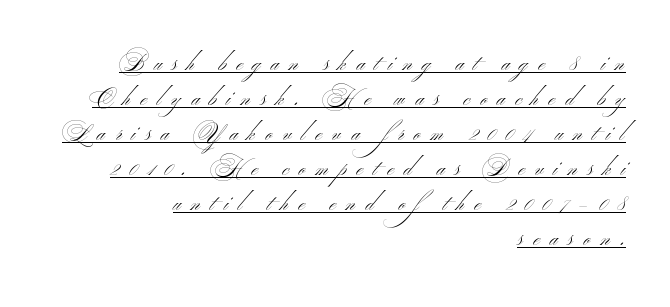
Q: Is the text bold? A: No.
Q: Is the text underlined? A: Yes.
Q: How is the paragraph aligned? A: Right-aligned.
Q: Is the spacing between letters normal or unusually wide? A: Unusually wide.
Q: Is the spacing between lines tight, normal or loose? A: Normal.
